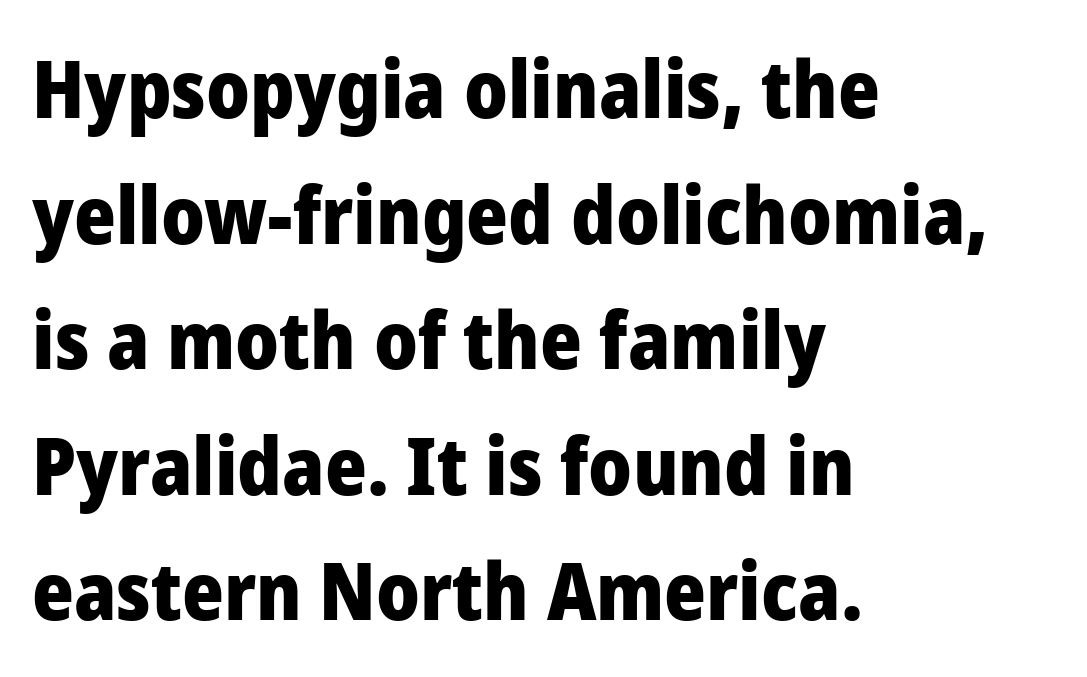
Q: Is the text bold? A: Yes.
Q: Is the text italic (slanted)? A: No, it is upright.
Q: Is the typeface a serif or a sans-serif typeface? A: Sans-serif.
Q: Is the text underlined? A: No.
Q: How is the paragraph aligned? A: Left-aligned.
Q: Is the spacing between letters normal or unusually wide? A: Normal.
Q: Is the spacing between lines tight, normal or loose? A: Normal.
Q: Width (condensed, normal, or wide)? A: Normal.
Q: Stroke contrast? A: Low.
Q: x-height? A: Medium.
Q: Monospaced? A: No.
